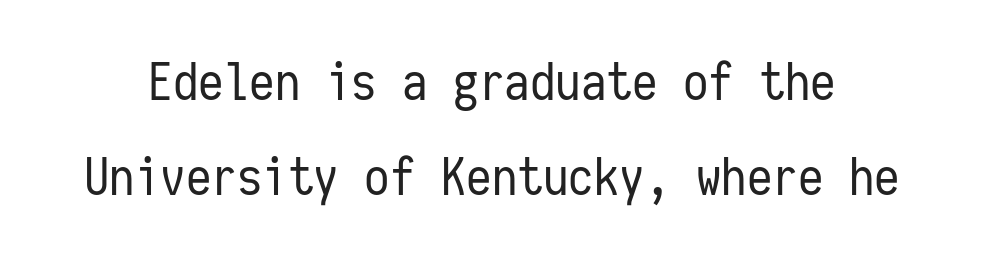
Weight: not bold — regular or lighter. Posture: straight, roman, zero tilt. Classification — sans serif. Note the uniform advance width — an 'i' takes as much space as an 'm'. Characters follow at the spacing the type designer built in.
